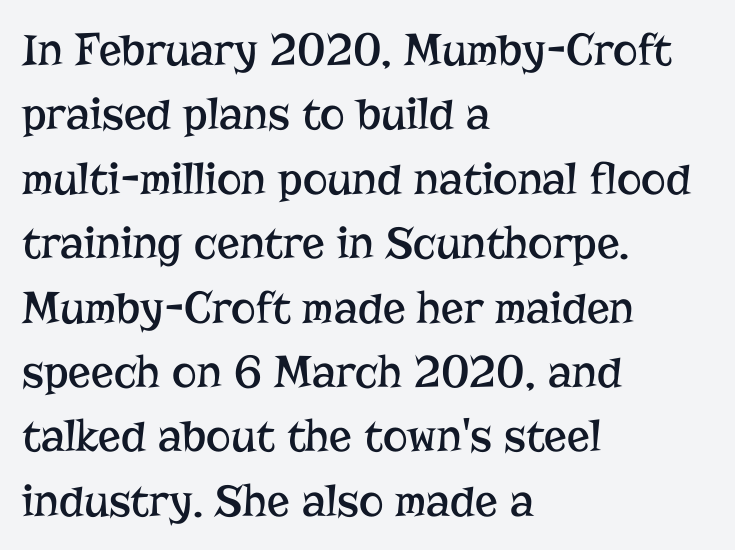
Q: Is the text bold? A: No.
Q: Is the text italic (slanted)? A: No, it is upright.
Q: Is the typeface a serif or a sans-serif typeface? A: Serif.
Q: Is the text underlined? A: No.
Q: How is the paragraph aligned? A: Left-aligned.
Q: Is the spacing between letters normal or unusually wide? A: Normal.
Q: Is the spacing between lines tight, normal or loose? A: Normal.
Q: Width (condensed, normal, or wide)? A: Normal.
Q: Stroke contrast? A: Low.
Q: x-height? A: Medium.
Q: Monospaced? A: No.
